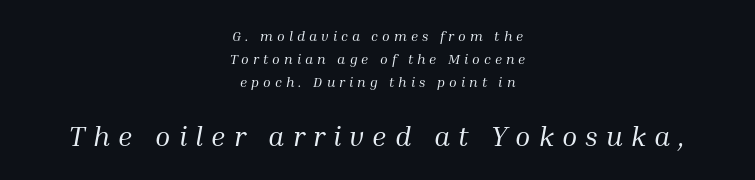
Q: Is the text bold? A: No.
Q: Is the text italic (slanted)? A: Yes, it leans right by about 10 degrees.
Q: Is the typeface a serif or a sans-serif typeface? A: Serif.
Q: Is the text underlined? A: No.
Q: How is the paragraph aligned? A: Centered.
Q: Is the spacing between letters normal or unusually wide? A: Unusually wide.
Q: Is the spacing between lines tight, normal or loose? A: Normal.
Q: Which block of text is set in a larger size, the first (top) or the second (bottom)? A: The second (bottom) one.
Q: Width (condensed, normal, or wide)? A: Normal.
Q: Stroke contrast? A: Medium.
Q: x-height? A: Medium.
Q: Monospaced? A: No.
